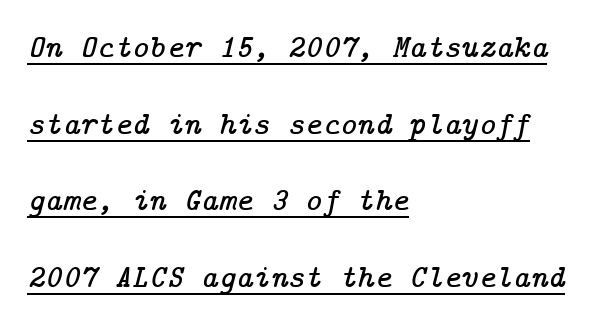
The image shows 33 px serif type, italic (leaning right); set left-aligned, loose line spacing (2.32x), normal letter spacing, underlined; low stroke contrast and a medium x-height.
